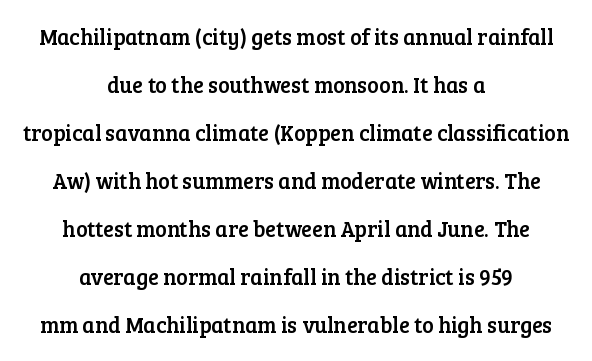
The image shows 22 px text type, upright; set centered, loose line spacing (2.18x), normal letter spacing, not underlined.
